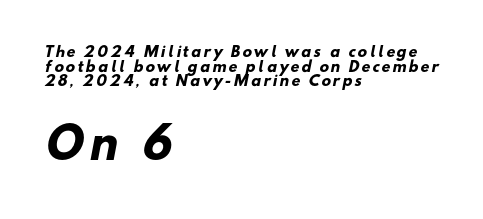
No word sits above an underline. Look at the stroke-to-counter ratio: heavy, a bold. What kind of face is this? One without serifs — a sans. The line-height multiplier appears low, near solid setting. Here the designer chose a conventional face with non-uniform glyph widths. The rag falls on the right side of this text block.
